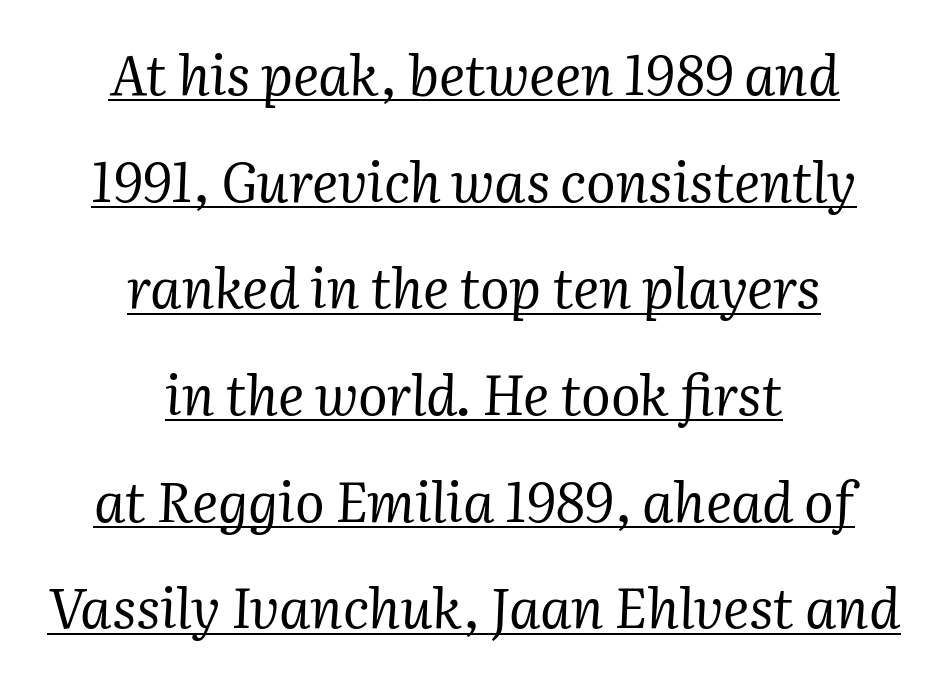
You could not count columns in this text — the font is proportionally spaced. No letter is thick-stroked: the sample isn't bold. The characters display serif detailing at their extremities. No extra tracking has been applied to these lines. These characters rest on top of a visible drawn line. Alignment: centered.
